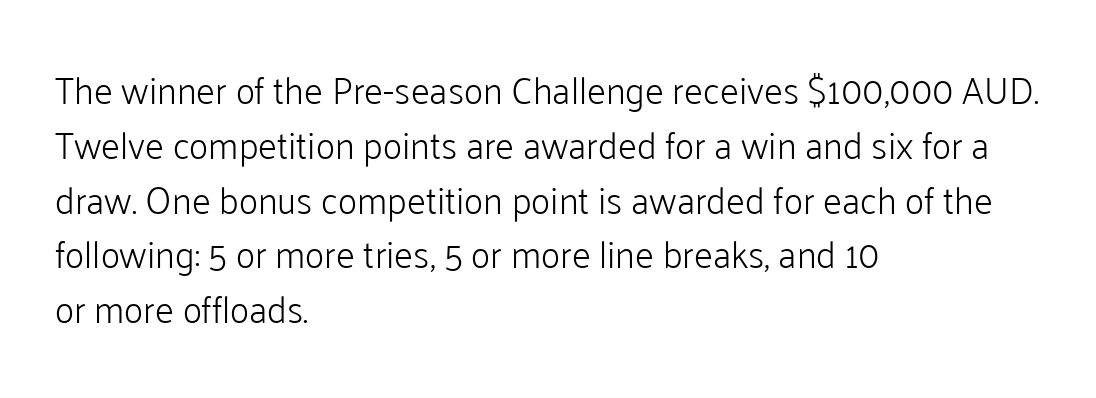
The image shows 37 px light sans-serif type, upright; set left-aligned, normal line spacing (1.48x), normal letter spacing, not underlined; low stroke contrast and a medium x-height.
